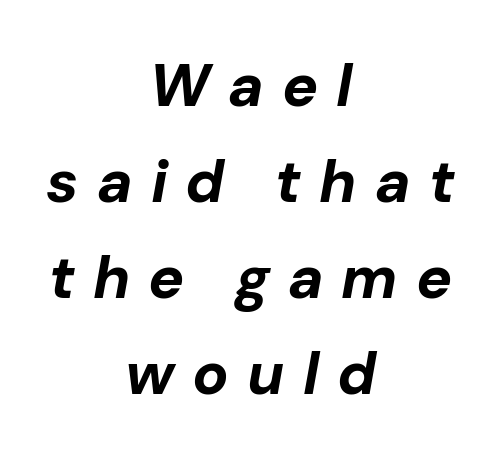
The string is rendered with underlining switched off. Plenty of ink on the page — the face is bold. This sample keeps an unexceptional amount of space between lines. Looks like regular typesetting: each glyph gets only the width it needs.
